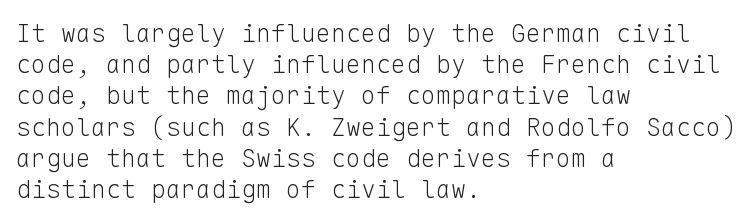
{"italic": "no", "bold": "no", "underline": "no", "align": "left", "line_spacing": "normal", "line_spacing_ratio": 1.25, "letter_spacing": "normal", "letter_spacing_em": 0.0, "glyph_px": 25}
